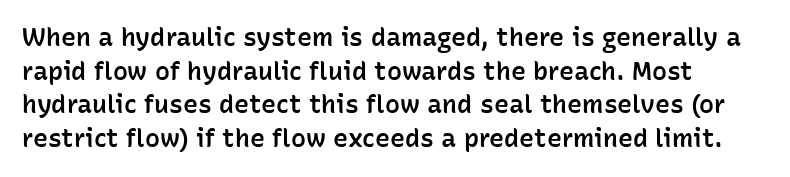
Is there any slant? The stems are plumb. Only glyphs here, with clear space below each row. A fair bit of extra ink — the face is semibold, not bold. Honestly, the row spacing looks completely unremarkable. These lines stack with their left ends in a neat column.
